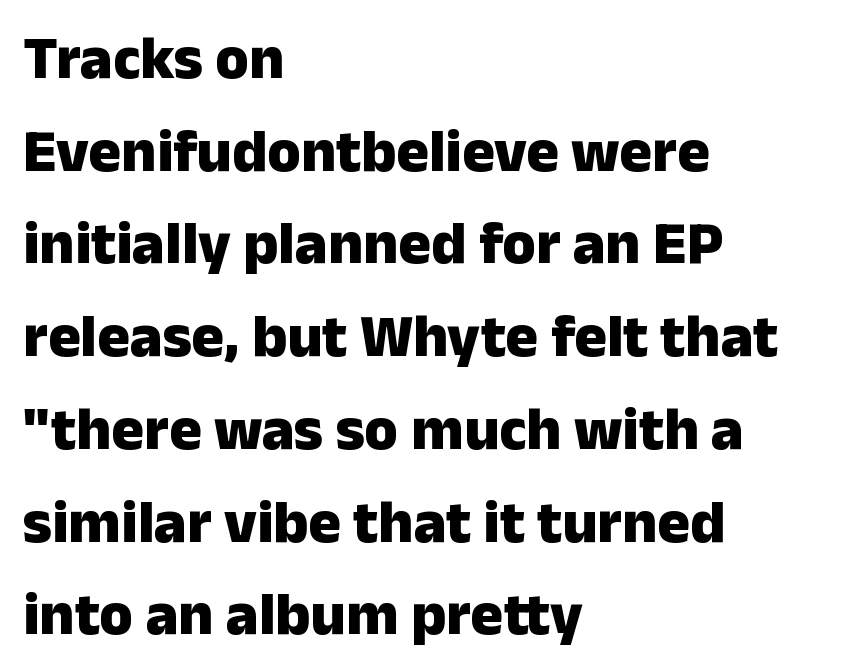
The image shows 61 px heavy sans-serif type, upright; set left-aligned, normal line spacing (1.52x), normal letter spacing, not underlined; low stroke contrast and a medium x-height.
